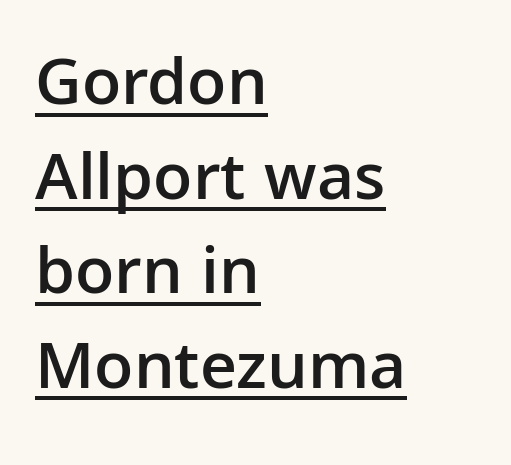
{"serif": "no", "italic": "no", "bold": "semi", "weight": "semibold", "width": "normal", "stroke_contrast": "low", "x_height": "medium", "monospaced": "no", "underline": "yes", "align": "left", "line_spacing": "normal", "line_spacing_ratio": 1.37, "letter_spacing": "normal", "letter_spacing_em": 0.0, "glyph_px": 69}
